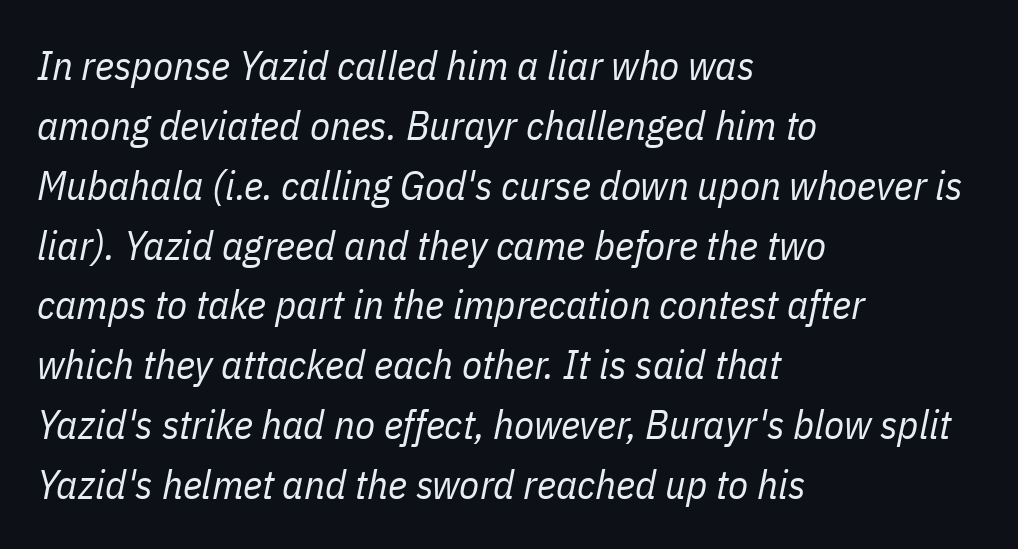
The image shows 41 px regular-weight, condensed type, italic (leaning right); set left-aligned, normal line spacing (1.46x), normal letter spacing, not underlined; low stroke contrast and a medium x-height.
